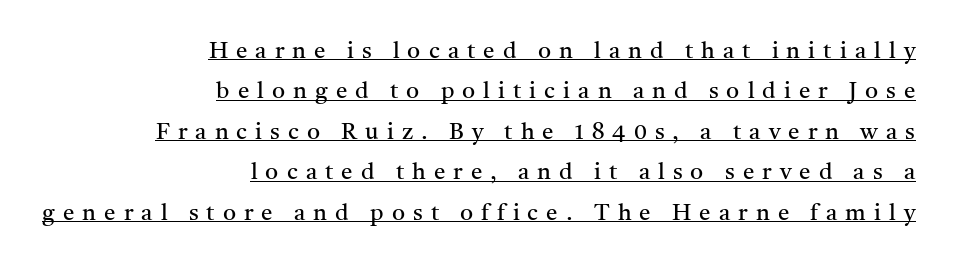
The weight would be labelled regular, book, light, or lighter still. Quick note: underline on. Nope, not italic — everything's standing straight. The lines in this sample share a right terminus and differ only in where they begin. The gaps between neighbouring characters are conspicuously large.
